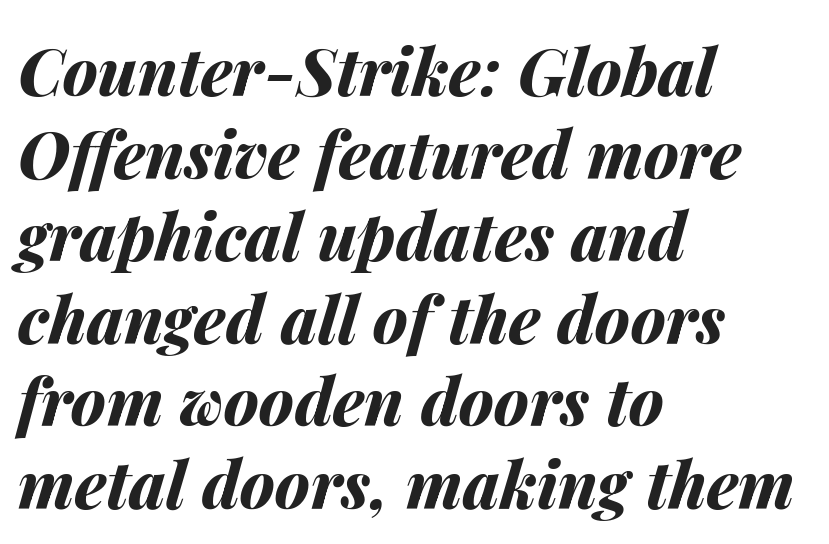
Q: Is the text bold? A: Yes.
Q: Is the text italic (slanted)? A: Yes, it leans right by about 14 degrees.
Q: Is the text underlined? A: No.
Q: How is the paragraph aligned? A: Left-aligned.
Q: Is the spacing between letters normal or unusually wide? A: Normal.
Q: Is the spacing between lines tight, normal or loose? A: Normal.
Q: Width (condensed, normal, or wide)? A: Normal.
Q: Stroke contrast? A: Medium.
Q: x-height? A: Medium.
Q: Monospaced? A: No.
